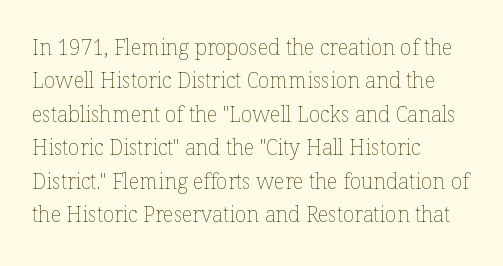
How would I describe the line gaps? Plain and ordinary. Weight: in the light-to-regular range. The type is set solid horizontally, with unmodified tracking. The lines are quadded left.
